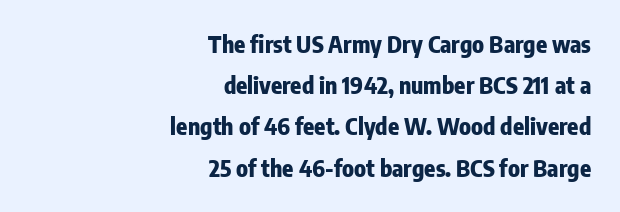
{"italic": "no", "bold": "yes", "underline": "no", "align": "right", "line_spacing_ratio": 1.79, "letter_spacing": "normal", "letter_spacing_em": 0.0, "glyph_px": 23}
